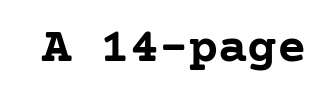
{"serif": "yes", "italic": "no", "bold": "yes", "weight": "semibold", "width": "normal", "stroke_contrast": "low", "x_height": "medium", "underline": "no", "letter_spacing": "normal", "letter_spacing_em": 0.0, "glyph_px": 49}
